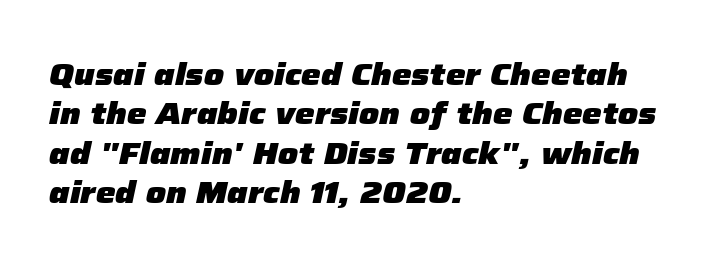
{"italic": "yes", "lean": "right", "slant_degrees": 12, "bold": "yes", "weight": "heavy", "width": "normal", "stroke_contrast": "low", "x_height": "medium", "monospaced": "no", "underline": "no", "align": "left", "line_spacing": "normal", "line_spacing_ratio": 1.27, "letter_spacing": "normal", "letter_spacing_em": 0.0, "glyph_px": 31}
